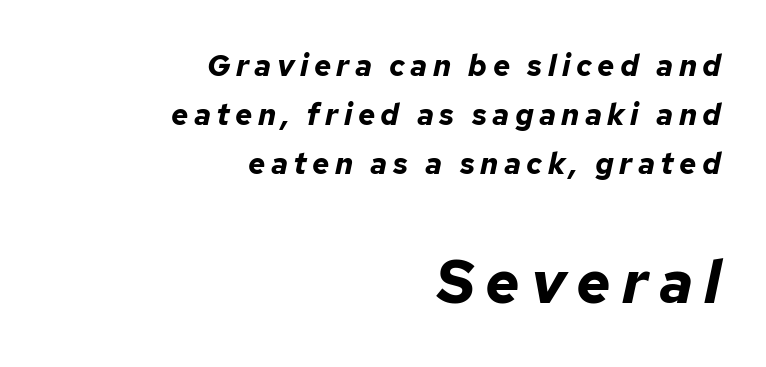
The image shows 60 px bold type, italic (leaning right); set right-aligned, normal line spacing (1.64x), not underlined; the second (bottom) block is 2.0x larger; low stroke contrast and a medium x-height.
